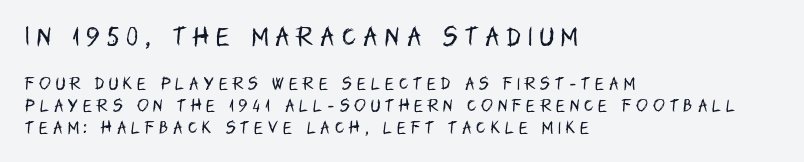
Q: Is the text bold? A: No.
Q: Is the text italic (slanted)? A: No, it is upright.
Q: Is the text underlined? A: No.
Q: How is the paragraph aligned? A: Left-aligned.
Q: Is the spacing between letters normal or unusually wide? A: Unusually wide.
Q: Is the spacing between lines tight, normal or loose? A: Normal.
Q: Which block of text is set in a larger size, the first (top) or the second (bottom)? A: The first (top) one.
